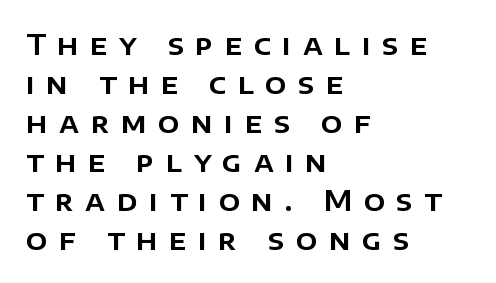
The image shows 28 px sans-serif type, upright; set left-aligned, normal line spacing (1.39x), unusually wide letter spacing (+0.41 em), not underlined; low stroke contrast and a large x-height.
